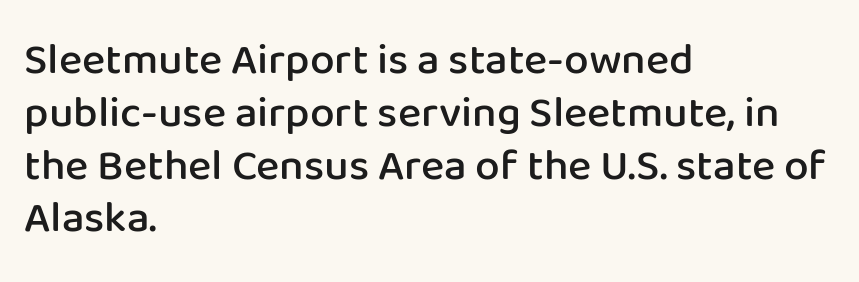
Ascenders rise straight up at ninety degrees. Only glyphs here, with clear space below each row. In CSS terms this would be text-align: left. Caption: standard tracking, unaltered.
